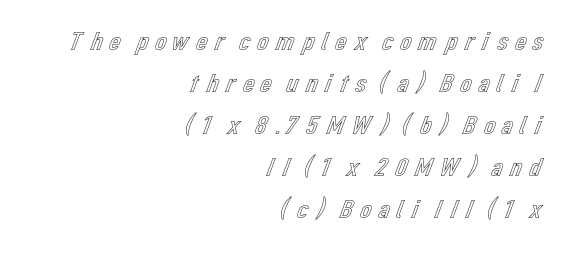
Lines of text with bare space underneath. If you measured baseline to baseline, you'd find a middling distance. One-word summary of the alignment: right.
